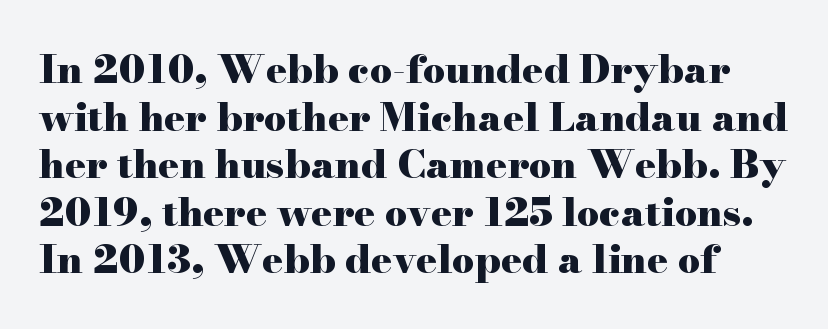
No italicization has been applied; the sample stays upright. A typesetter would call this zero additional tracking. Is the type bold? Yes — the strokes are clearly thick and heavy. A clean baseline with only descenders dipping below it. These lines are composed in type with serifs. Varying glyph widths throughout — classic text-font behaviour.
